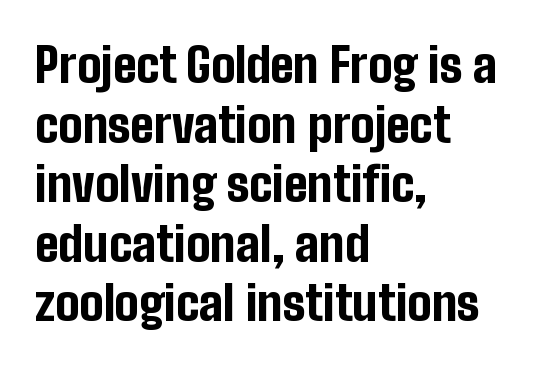
Heavy, bold letterforms. Posture: upright roman. The space beneath each line is pristine and unruled. What kind of face is this? One without serifs — a sans.
